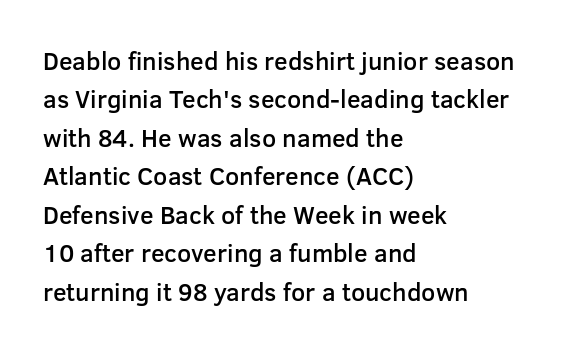
{"italic": "no", "bold": "semi", "underline": "no", "align": "left", "line_spacing": "normal", "line_spacing_ratio": 1.54, "letter_spacing": "normal", "letter_spacing_em": 0.0, "glyph_px": 25}
